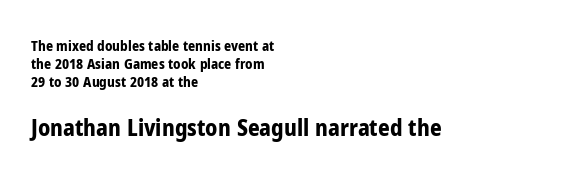
Q: Is the text bold? A: Yes.
Q: Is the text italic (slanted)? A: No, it is upright.
Q: Is the text underlined? A: No.
Q: How is the paragraph aligned? A: Left-aligned.
Q: Is the spacing between letters normal or unusually wide? A: Normal.
Q: Is the spacing between lines tight, normal or loose? A: Normal.
Q: Which block of text is set in a larger size, the first (top) or the second (bottom)? A: The second (bottom) one.
